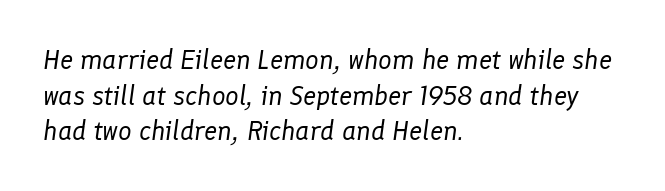
The image shows 27 px text type, italic (leaning right); set left-aligned, normal line spacing (1.32x), normal letter spacing, not underlined.
